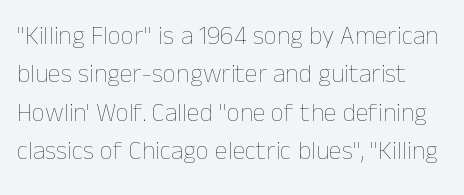
{"italic": "no", "bold": "no", "underline": "no", "line_spacing": "normal", "line_spacing_ratio": 1.48, "letter_spacing": "normal", "letter_spacing_em": 0.0, "glyph_px": 26}
